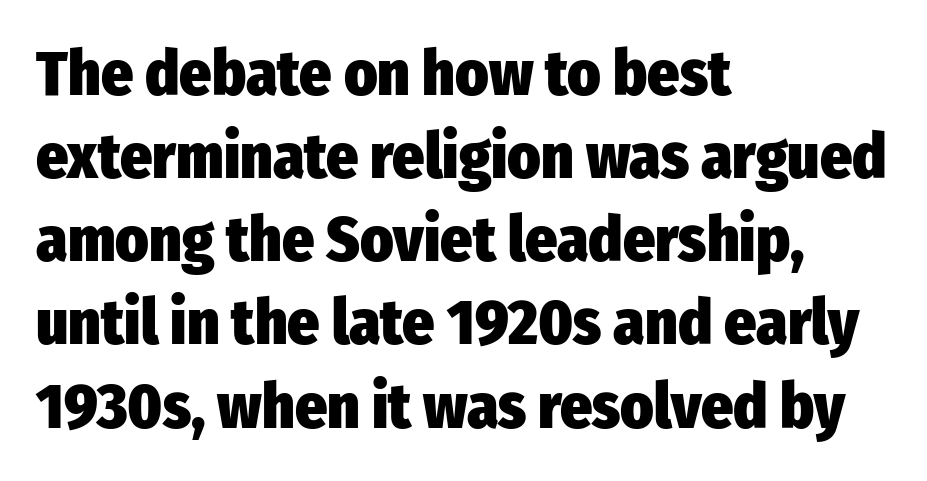
Q: Is the text bold? A: Yes.
Q: Is the text italic (slanted)? A: No, it is upright.
Q: Is the typeface a serif or a sans-serif typeface? A: Sans-serif.
Q: Is the text underlined? A: No.
Q: How is the paragraph aligned? A: Left-aligned.
Q: Is the spacing between letters normal or unusually wide? A: Normal.
Q: Is the spacing between lines tight, normal or loose? A: Normal.
Q: Width (condensed, normal, or wide)? A: Condensed.
Q: Stroke contrast? A: Low.
Q: x-height? A: Medium.
Q: Monospaced? A: No.
